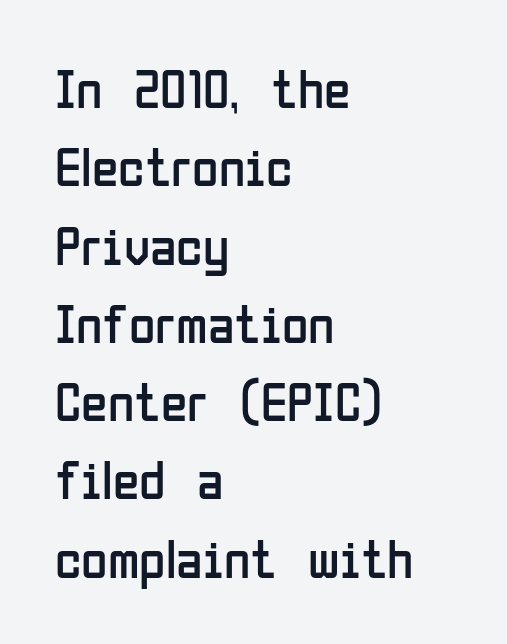
The letterforms sit at book weight or below. There is no visible air inserted between adjacent glyphs. Note the varied advance widths — an 'i' is clearly narrower than an 'm'. A typesetter would mark this as roman, not italic. I'd call this a sans setting — the letters go barefoot.
